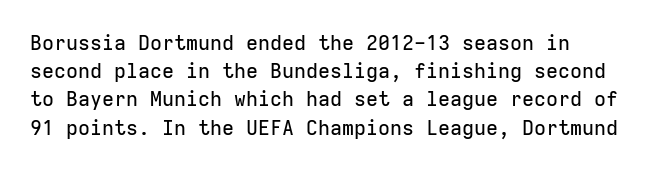
The image shows 20 px text type, upright; set left-aligned, normal line spacing (1.41x), normal letter spacing, not underlined.
